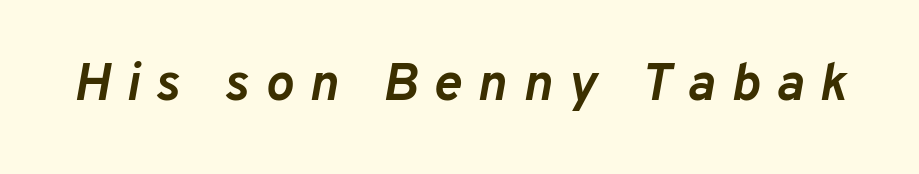
Q: Is the text bold? A: Yes.
Q: Is the text italic (slanted)? A: Yes, it leans right by about 10 degrees.
Q: Is the text underlined? A: No.
Q: Is the spacing between letters normal or unusually wide? A: Unusually wide.
Q: Width (condensed, normal, or wide)? A: Normal.
Q: Stroke contrast? A: Low.
Q: x-height? A: Medium.
Q: Monospaced? A: No.
